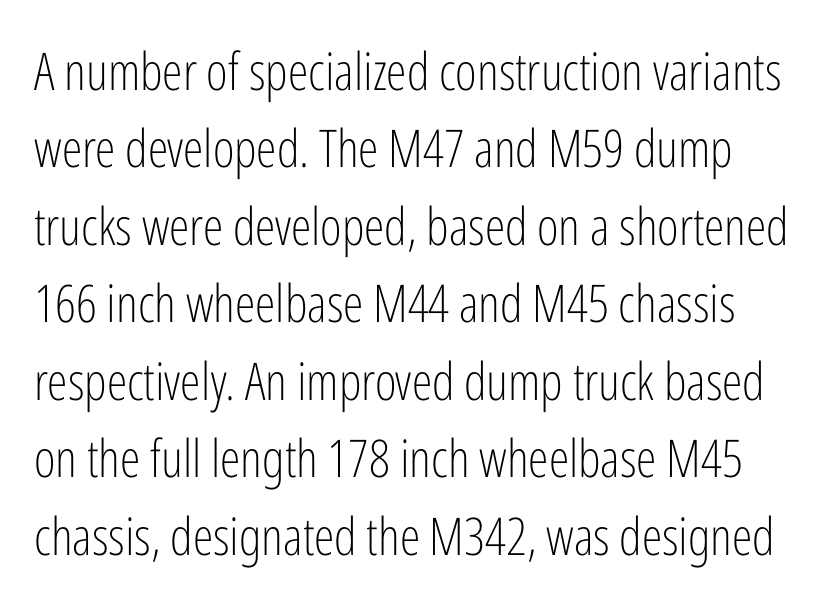
The image shows 52 px light, condensed sans-serif type, upright; set normal line spacing (1.49x), normal letter spacing, not underlined; low stroke contrast and a medium x-height.
